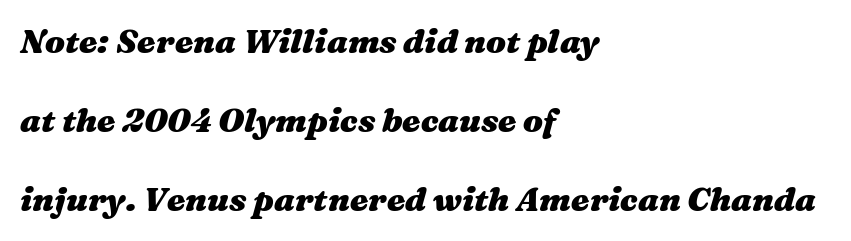
The image shows 33 px heavy, wide type, italic (leaning right); set left-aligned, loose line spacing (2.4x), normal letter spacing, not underlined; medium stroke contrast and a medium x-height.
